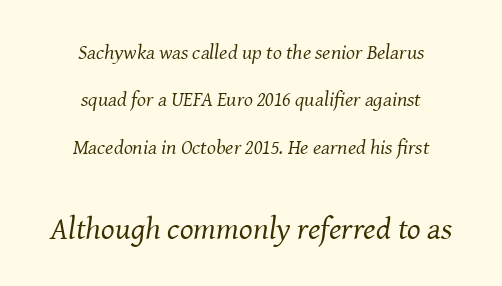
You could not count columns in this text — the font is proportionally spaced. No letter is thick-stroked: the sample isn't bold. Neither beginnings nor endings align; midpoints do. Compared with typical paragraphs, the rows here are farther apart.
